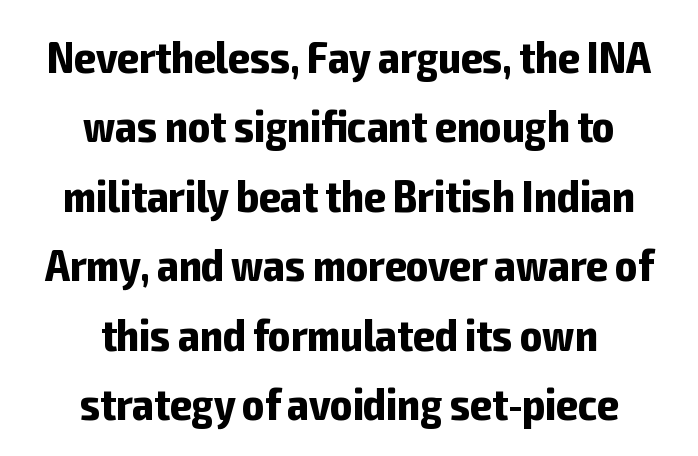
Q: Is the text bold? A: Yes.
Q: Is the text italic (slanted)? A: No, it is upright.
Q: Is the typeface a serif or a sans-serif typeface? A: Sans-serif.
Q: Is the text underlined? A: No.
Q: How is the paragraph aligned? A: Centered.
Q: Is the spacing between letters normal or unusually wide? A: Normal.
Q: Is the spacing between lines tight, normal or loose? A: Normal.
Q: Width (condensed, normal, or wide)? A: Condensed.
Q: Stroke contrast? A: Low.
Q: x-height? A: Medium.
Q: Monospaced? A: No.
